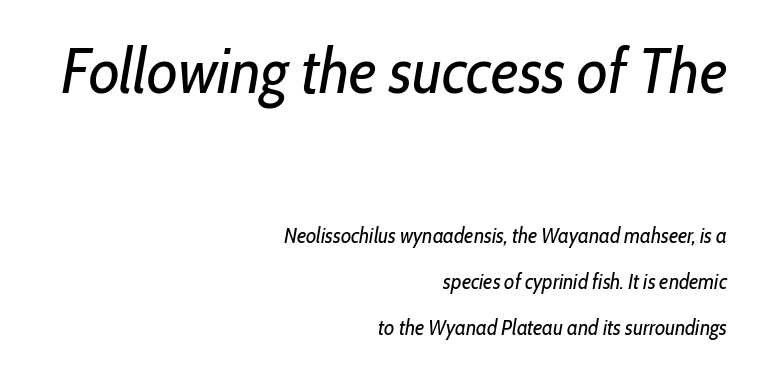
The letters advance in unequal steps, a hallmark of proportional type. The compositor pushed each line to the right boundary. Heft: none added — not bold. The passage shown begins with its larger block and ends with its smaller one. Each new line begins a long way beneath the previous one. A clean baseline with only descenders dipping below it.
